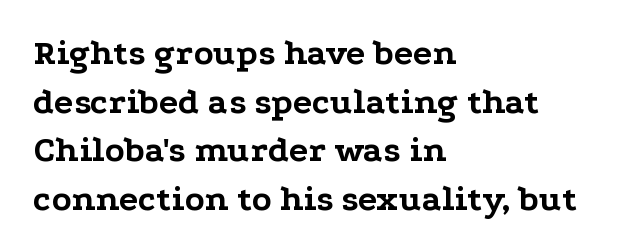
Q: Is the text bold? A: Yes.
Q: Is the text italic (slanted)? A: No, it is upright.
Q: Is the typeface a serif or a sans-serif typeface? A: Serif.
Q: Is the text underlined? A: No.
Q: How is the paragraph aligned? A: Left-aligned.
Q: Is the spacing between letters normal or unusually wide? A: Normal.
Q: Is the spacing between lines tight, normal or loose? A: Normal.
Q: Width (condensed, normal, or wide)? A: Wide.
Q: Stroke contrast? A: Low.
Q: x-height? A: Medium.
Q: Monospaced? A: No.
